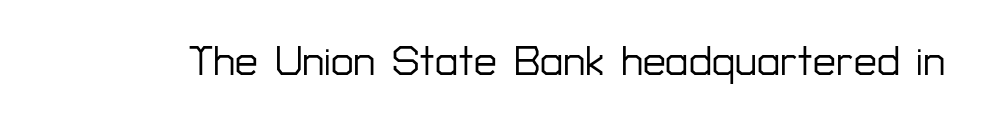
{"serif": "no", "italic": "no", "width": "normal", "stroke_contrast": "low", "x_height": "medium", "monospaced": "no", "underline": "no", "letter_spacing": "normal", "letter_spacing_em": 0.0, "glyph_px": 41}
